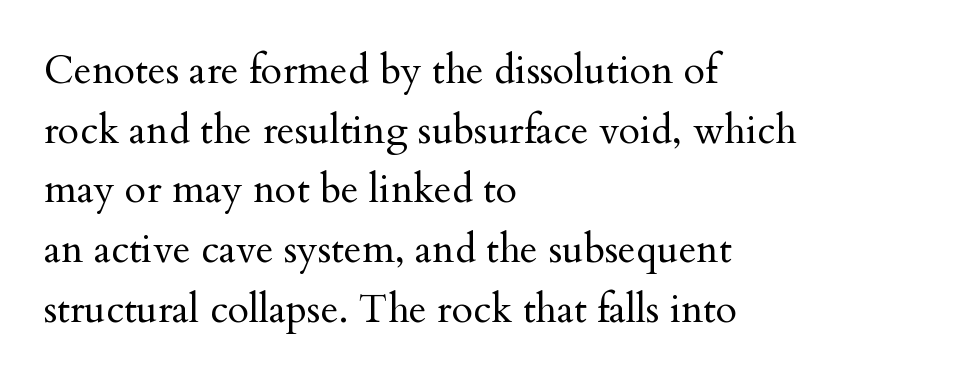
{"serif": "yes", "italic": "no", "bold": "no", "weight": "regular", "width": "normal", "stroke_contrast": "medium", "x_height": "small", "monospaced": "no", "underline": "no", "align": "left", "line_spacing": "normal", "line_spacing_ratio": 1.53, "letter_spacing": "normal", "letter_spacing_em": 0.0, "glyph_px": 39}
